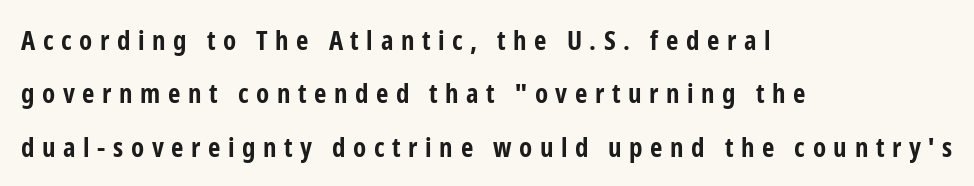
The typesetter chose a ragged-right arrangement here. Display-style spreading of the glyphs; the letterfit is very open. This sample uses an upright cut, with every glyph sitting square on the baseline. Underlining? Definitely not there. This sample trades compactness for vertical openness between lines.
